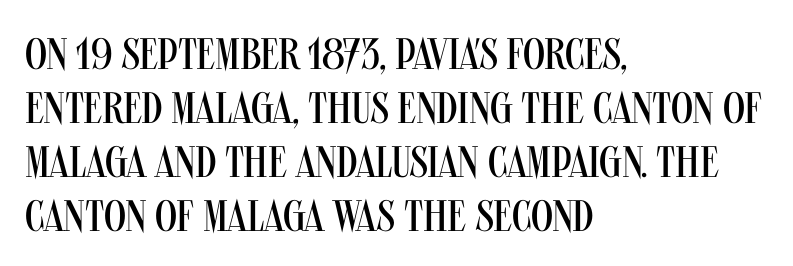
Q: Is the text bold? A: No.
Q: Is the text italic (slanted)? A: No, it is upright.
Q: Is the typeface a serif or a sans-serif typeface? A: Sans-serif.
Q: Is the text underlined? A: No.
Q: How is the paragraph aligned? A: Left-aligned.
Q: Is the spacing between letters normal or unusually wide? A: Normal.
Q: Width (condensed, normal, or wide)? A: Condensed.
Q: Stroke contrast? A: Medium.
Q: x-height? A: Large.
Q: Monospaced? A: No.
